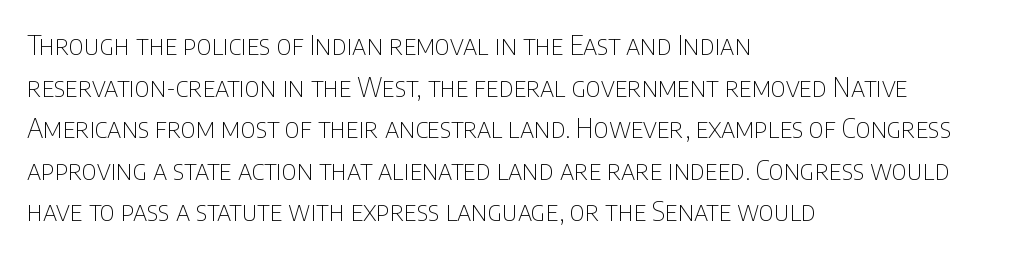
Q: Is the text bold? A: No.
Q: Is the text italic (slanted)? A: No, it is upright.
Q: Is the text underlined? A: No.
Q: How is the paragraph aligned? A: Left-aligned.
Q: Is the spacing between letters normal or unusually wide? A: Normal.
Q: Is the spacing between lines tight, normal or loose? A: Normal.
